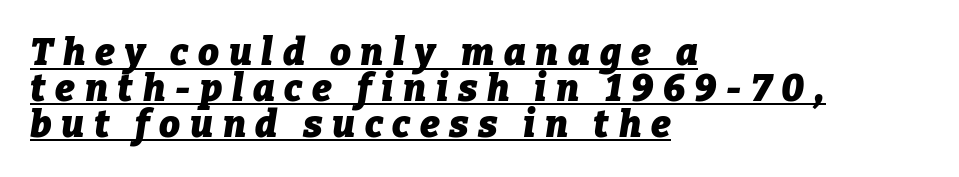
{"italic": "yes", "lean": "right", "slant_degrees": 9, "bold": "yes", "weight": "heavy", "width": "normal", "stroke_contrast": "low", "x_height": "medium", "monospaced": "no", "underline": "yes", "align": "left", "line_spacing": "tight", "line_spacing_ratio": 0.97, "letter_spacing": "wide", "letter_spacing_em": 0.26, "glyph_px": 37}
